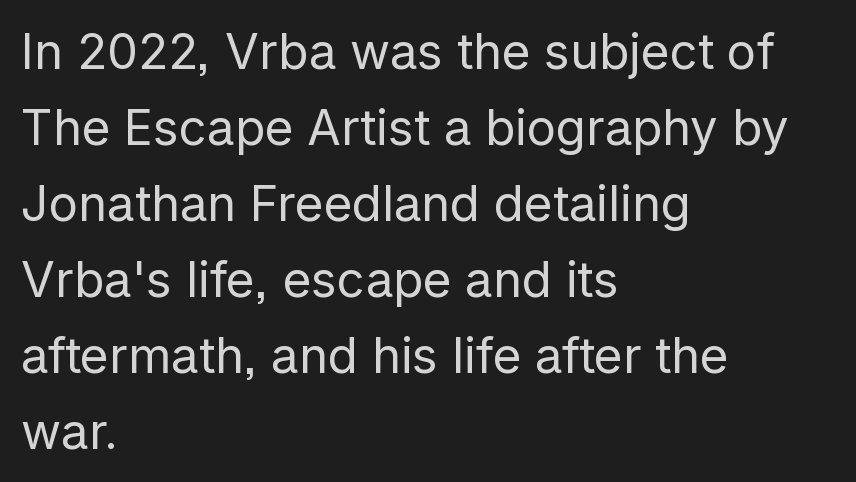
Honestly, the letter spacing is just normal — you wouldn't notice it. Tall strokes in this sample are plumb rather than angled. The face used here is a sans, in the tradition of grotesques and geometrics. The strip under each line holds only bare page. In CSS terms this would be text-align: left. Proportional: the letters do not fall into vertical columns.
